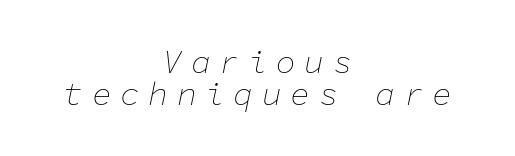
The image shows 33 px thin type, italic (leaning right), monospaced; set centered, tight line spacing (0.98x), unusually wide letter spacing (+0.26 em), not underlined; low stroke contrast and a medium x-height.
